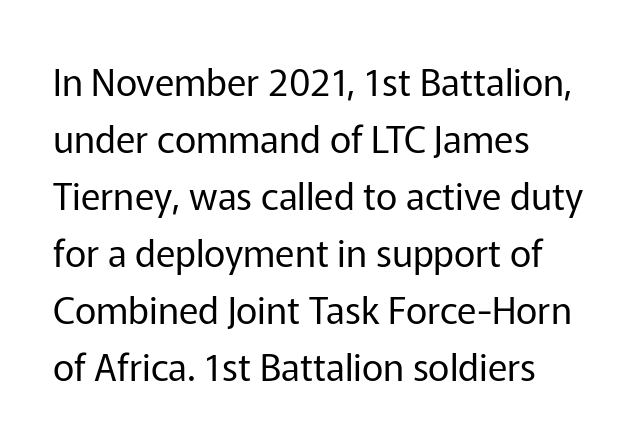
{"serif": "no", "italic": "no", "bold": "no", "weight": "regular", "width": "normal", "stroke_contrast": "low", "x_height": "medium", "monospaced": "no", "underline": "no", "align": "left", "line_spacing": "normal", "line_spacing_ratio": 1.54, "letter_spacing": "normal", "letter_spacing_em": 0.0, "glyph_px": 37}
